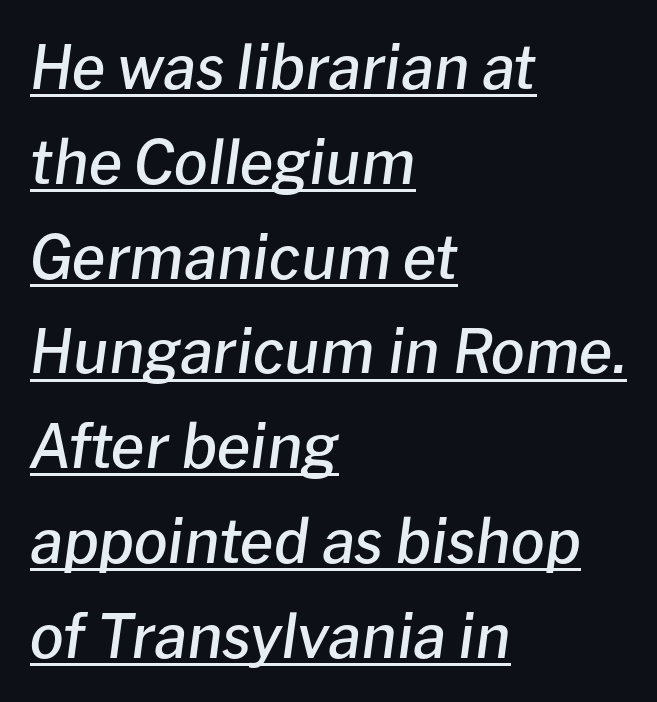
Q: Is the text bold? A: Semi-bold.
Q: Is the text italic (slanted)? A: Yes, it leans right by about 8 degrees.
Q: Is the text underlined? A: Yes.
Q: How is the paragraph aligned? A: Left-aligned.
Q: Is the spacing between letters normal or unusually wide? A: Normal.
Q: Is the spacing between lines tight, normal or loose? A: Normal.
Q: Width (condensed, normal, or wide)? A: Normal.
Q: Stroke contrast? A: Low.
Q: x-height? A: Medium.
Q: Monospaced? A: No.
